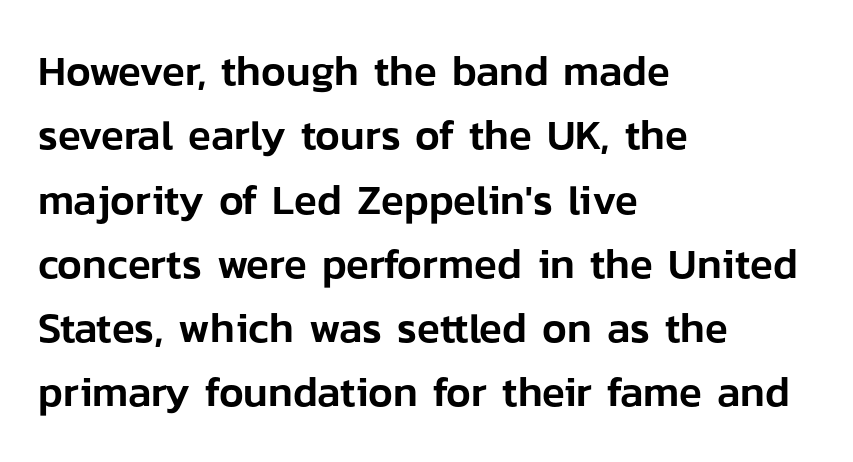
{"serif": "no", "italic": "no", "width": "normal", "stroke_contrast": "low", "x_height": "medium", "monospaced": "no", "underline": "no", "align": "left", "line_spacing": "normal", "line_spacing_ratio": 1.53, "letter_spacing": "normal", "letter_spacing_em": 0.0, "glyph_px": 42}
